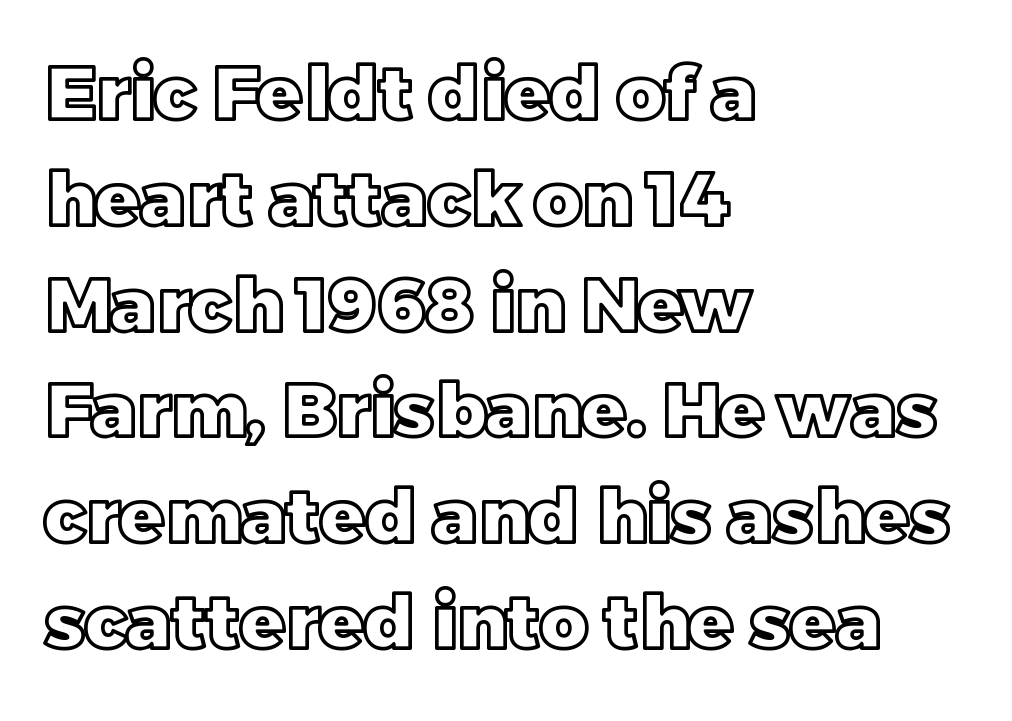
Lines of text with bare space underneath. A student would call this left alignment; a typographer would say flush left, rag right. In terms of leading, this rendering sits right in the middle. The font's upright variant was chosen for this text. The letters advance in unequal steps, a hallmark of proportional type. This sample uses plain, unmodified letter spacing.
